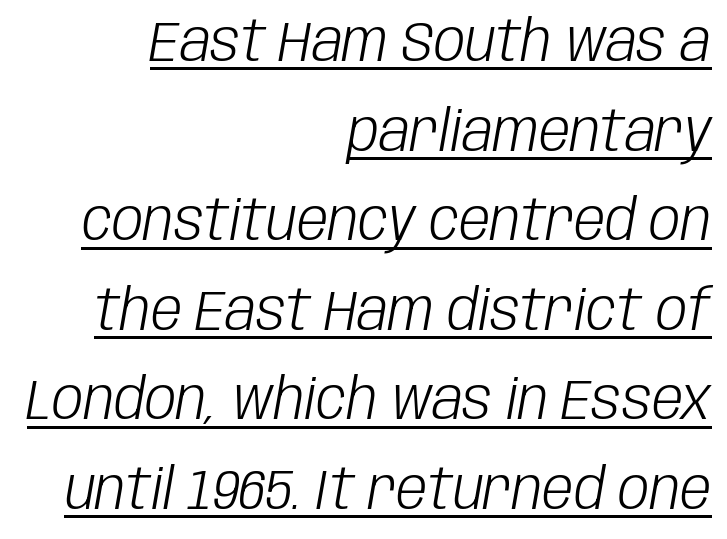
Leading: standard. The passage shown is typed in a proportional face where columns would drift. Every character sits at an angle, as italics do. Is the letter spacing exaggerated? No — it looks like the ordinary default. Caption: multi-line text, flush right, ragged left. The face looks like a standard text weight, possibly lighter.
